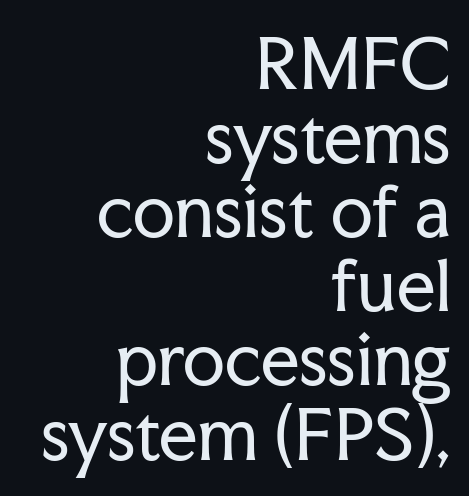
Q: Is the text bold? A: No.
Q: Is the text italic (slanted)? A: No, it is upright.
Q: Is the typeface a serif or a sans-serif typeface? A: Serif.
Q: Is the text underlined? A: No.
Q: How is the paragraph aligned? A: Right-aligned.
Q: Is the spacing between letters normal or unusually wide? A: Normal.
Q: Is the spacing between lines tight, normal or loose? A: Tight.
Q: Width (condensed, normal, or wide)? A: Normal.
Q: Stroke contrast? A: Low.
Q: x-height? A: Medium.
Q: Monospaced? A: No.
